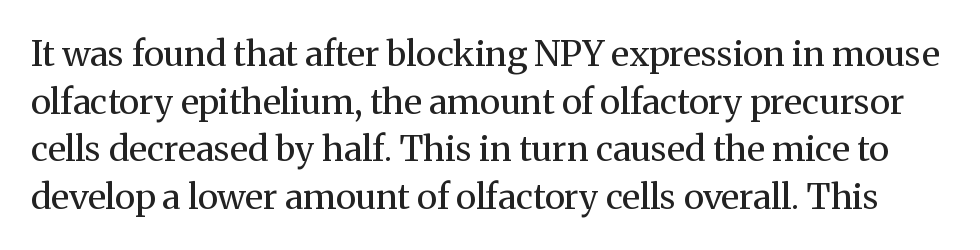
The image shows 35 px regular-weight serif type, upright; set normal line spacing (1.36x), normal letter spacing, not underlined; medium stroke contrast and a medium x-height.
